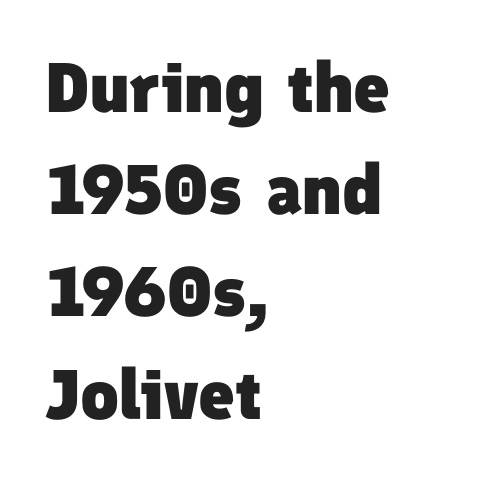
This block has exactly the height ordinary leading produces. Check where the strokes stop: nothing finishes them off — pure sans. This rendering uses left alignment, leaving the right contour irregular. Lines of text with bare space underneath. A typesetter would call this proportional, since set widths differ per character.
